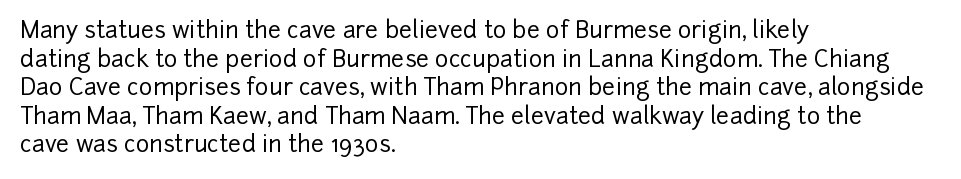
The image shows 23 px text type, upright; set left-aligned, line spacing 1.24x, normal letter spacing, not underlined.
